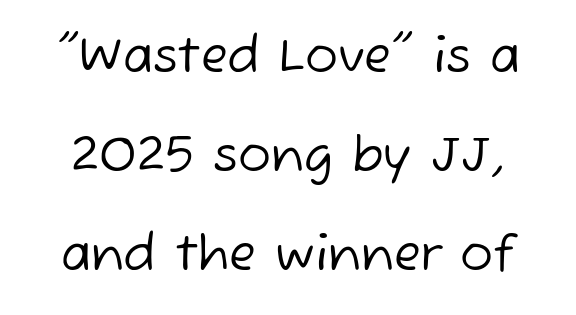
{"serif": "no", "bold": "no", "weight": "regular", "width": "normal", "stroke_contrast": "low", "x_height": "medium", "monospaced": "no", "underline": "no", "line_spacing": "loose", "line_spacing_ratio": 2.02, "letter_spacing": "normal", "letter_spacing_em": 0.0, "glyph_px": 49}
